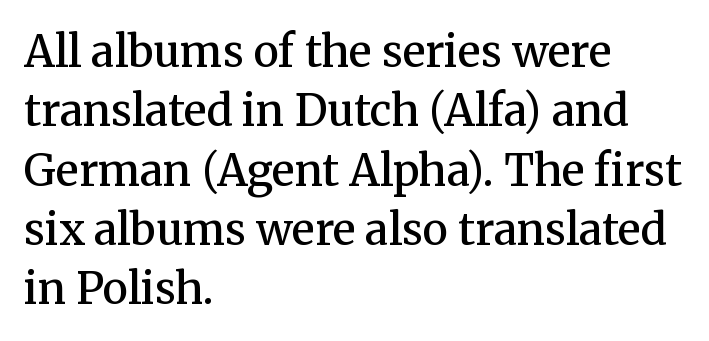
Q: Is the text bold? A: Semi-bold.
Q: Is the text italic (slanted)? A: No, it is upright.
Q: Is the typeface a serif or a sans-serif typeface? A: Serif.
Q: Is the text underlined? A: No.
Q: How is the paragraph aligned? A: Left-aligned.
Q: Is the spacing between letters normal or unusually wide? A: Normal.
Q: Is the spacing between lines tight, normal or loose? A: Normal.
Q: Width (condensed, normal, or wide)? A: Normal.
Q: Stroke contrast? A: Medium.
Q: x-height? A: Medium.
Q: Monospaced? A: No.
